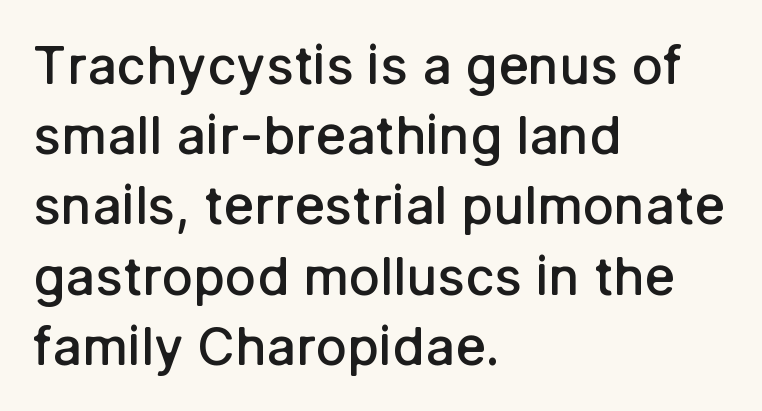
Do the characters align in a grid? No, the font is proportional. The horizontal fit of the characters is conventional and even. These lines are set flush left with a ragged right edge. The typeface chosen for these lines omits serifs. The strokes are fattened partway — semibold, not bold.
